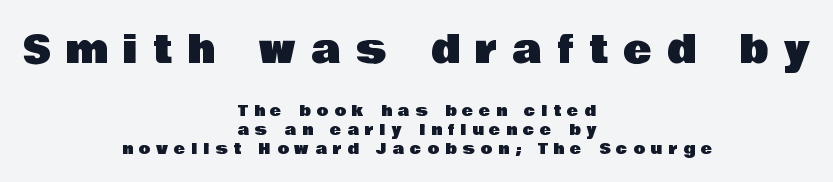
{"serif": "no", "italic": "no", "width": "normal", "stroke_contrast": "low", "x_height": "large", "monospaced": "no", "underline": "no", "align": "center", "line_spacing": "normal", "line_spacing_ratio": 1.28, "letter_spacing": "wide", "letter_spacing_em": 0.41, "larger_block": "first", "size_ratio": 2.53, "glyph_px": 38}
